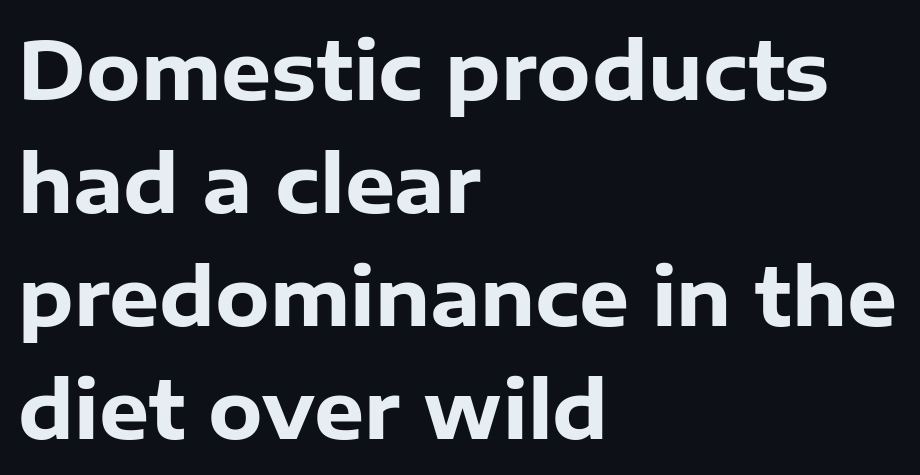
This rendering uses left alignment, leaving the right contour irregular. The face used here is proportionally spaced, like ordinary book or web type. Compared with typical body copy, the letter spacing here is the same. The zone under the glyphs is completely vacant. Leading matches the norm, producing a regular column. The letters stand straight up with perfectly vertical stems.
